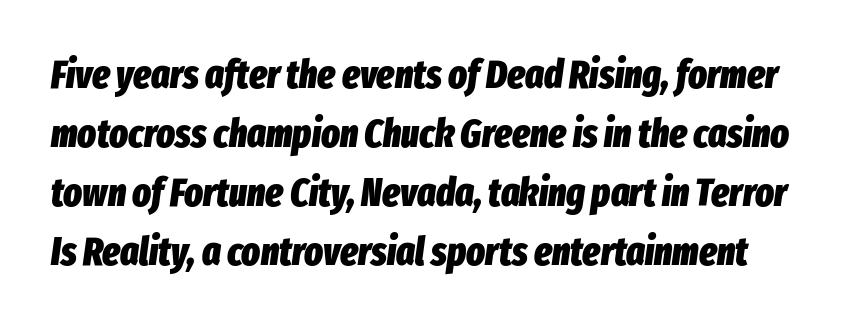
{"italic": "yes", "lean": "right", "slant_degrees": 8, "bold": "yes", "weight": "heavy", "width": "condensed", "stroke_contrast": "low", "x_height": "medium", "monospaced": "no", "underline": "no", "line_spacing": "normal", "line_spacing_ratio": 1.51, "letter_spacing": "normal", "letter_spacing_em": 0.0, "glyph_px": 39}
